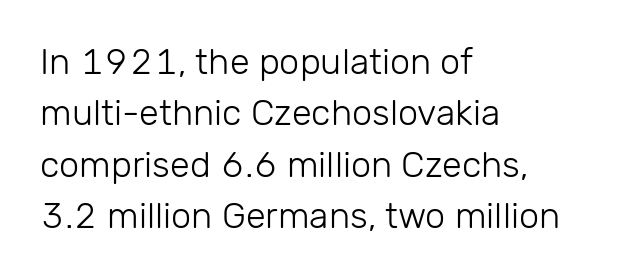
{"serif": "no", "italic": "no", "bold": "no", "weight": "light", "width": "normal", "stroke_contrast": "low", "x_height": "medium", "monospaced": "no", "underline": "no", "align": "left", "line_spacing": "normal", "line_spacing_ratio": 1.43, "letter_spacing": "normal", "letter_spacing_em": 0.0, "glyph_px": 36}
